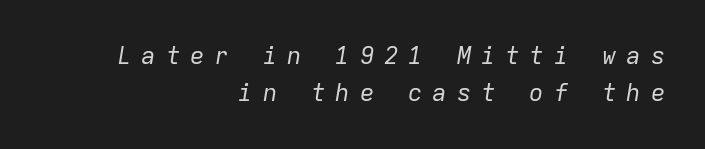
The image shows 24 px text type, italic (leaning right); set right-aligned, normal line spacing (1.55x), unusually wide letter spacing (+0.41 em), not underlined.
